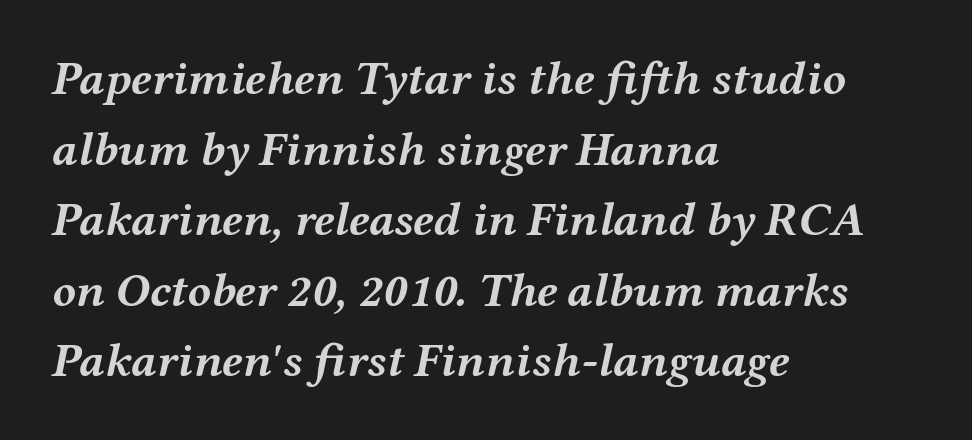
Q: Is the text bold? A: Yes.
Q: Is the text italic (slanted)? A: Yes, it leans right by about 12 degrees.
Q: Is the text underlined? A: No.
Q: How is the paragraph aligned? A: Left-aligned.
Q: Is the spacing between letters normal or unusually wide? A: Normal.
Q: Is the spacing between lines tight, normal or loose? A: Normal.
Q: Width (condensed, normal, or wide)? A: Wide.
Q: Stroke contrast? A: Medium.
Q: x-height? A: Medium.
Q: Monospaced? A: No.
